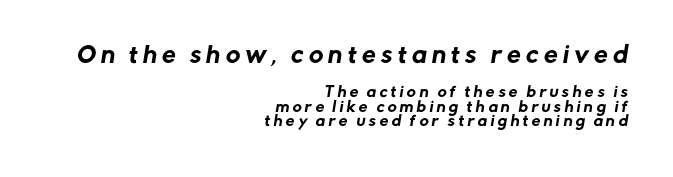
Q: Is the text underlined? A: No.
Q: How is the paragraph aligned? A: Right-aligned.
Q: Is the spacing between letters normal or unusually wide? A: Unusually wide.
Q: Is the spacing between lines tight, normal or loose? A: Tight.
Q: Which block of text is set in a larger size, the first (top) or the second (bottom)? A: The first (top) one.
